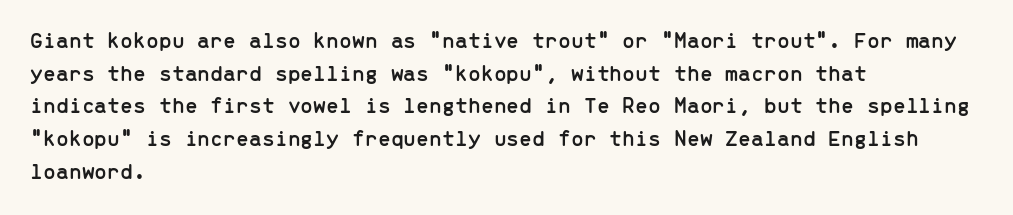
All the whitespace from short lines collects on the right. Standard letterfit; no display-style spreading of the glyphs. The area under the type is left untouched. Characters remain perfectly vertical along every line. If you measured baseline to baseline, you'd find a middling distance.
